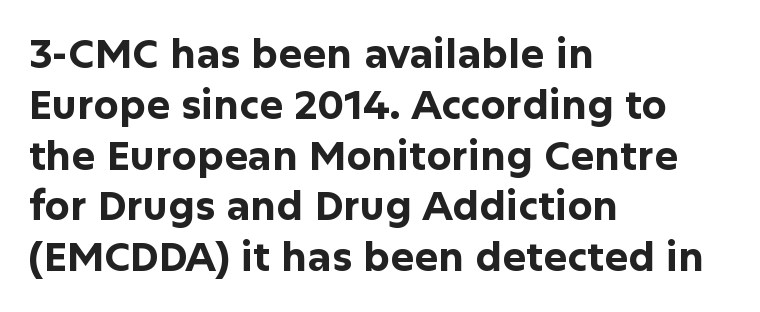
{"serif": "no", "italic": "no", "bold": "yes", "weight": "bold", "width": "normal", "stroke_contrast": "low", "x_height": "medium", "monospaced": "no", "underline": "no", "align": "left", "line_spacing": "normal", "line_spacing_ratio": 1.27, "letter_spacing": "normal", "letter_spacing_em": 0.0, "glyph_px": 40}
